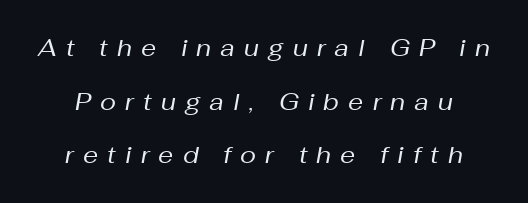
The image shows 24 px text type, italic (leaning right); set loose line spacing (2.23x), unusually wide letter spacing (+0.38 em), not underlined.
